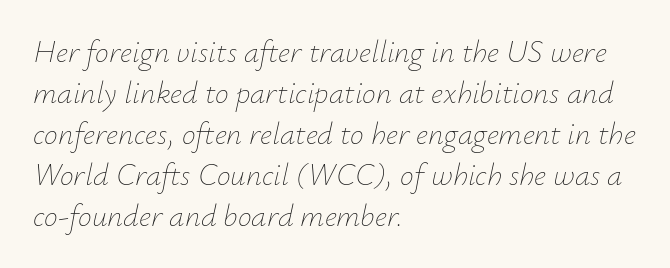
{"italic": "yes", "lean": "right", "slant_degrees": 12, "bold": "no", "weight": "thin", "width": "normal", "stroke_contrast": "low", "x_height": "small", "monospaced": "no", "underline": "no", "align": "left", "line_spacing": "normal", "line_spacing_ratio": 1.32, "letter_spacing": "normal", "letter_spacing_em": 0.0, "glyph_px": 31}
